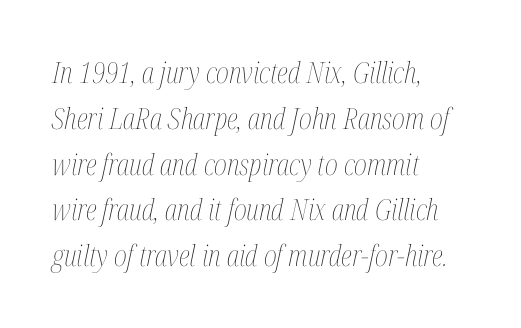
Yep, that's italic — everything's leaning. The strokes are not fattened; the text isn't bold. The rendering uses a moderate line-height, typical for paragraphs. These lines are rendered in a variable-pitch font. The compositor pushed each line to the left boundary. The strip under each line holds only bare page.
